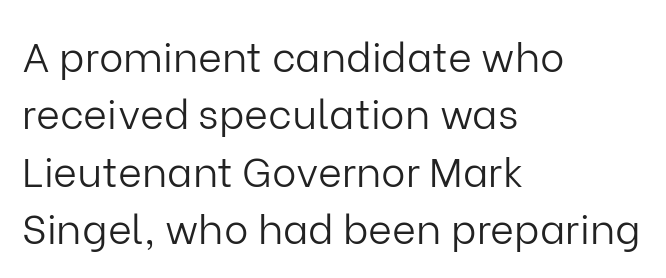
The letterforms sit at book weight or below. Inter-character spacing is left at the font's built-in metrics. This is the regular roman posture of the typeface. This is sans-serif lettering, the kind often seen on screens and signage. Descenders are the only things crossing below the line.
